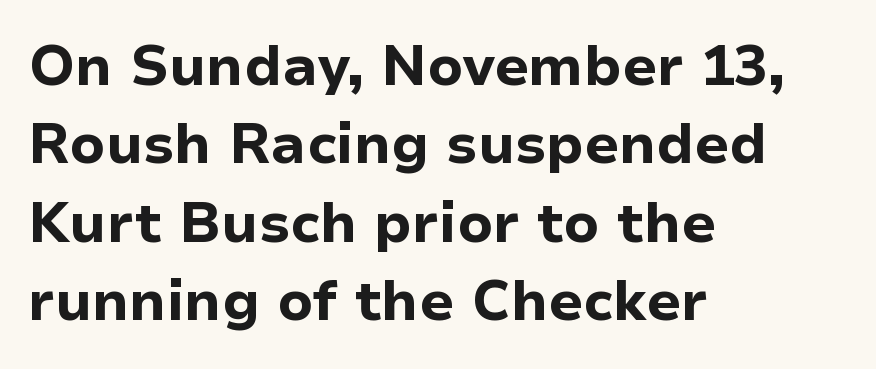
The image shows 56 px bold sans-serif type, upright; set left-aligned, normal line spacing (1.4x), normal letter spacing, not underlined; low stroke contrast and a medium x-height.
